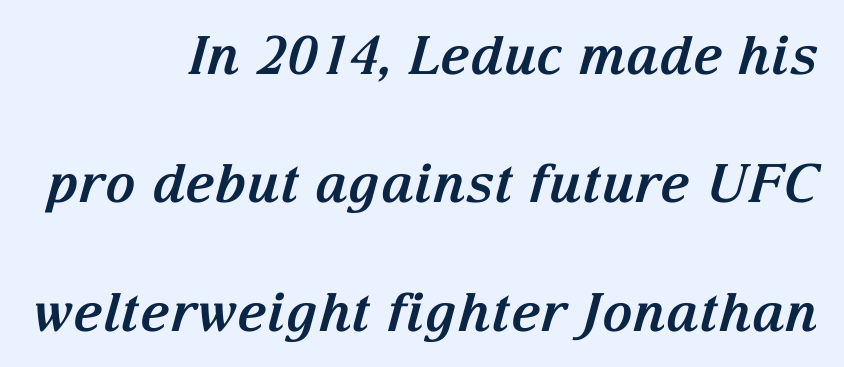
The image shows 53 px bold serif type, italic (leaning right); set right-aligned, loose line spacing (2.42x), normal letter spacing, not underlined; medium stroke contrast and a medium x-height.
